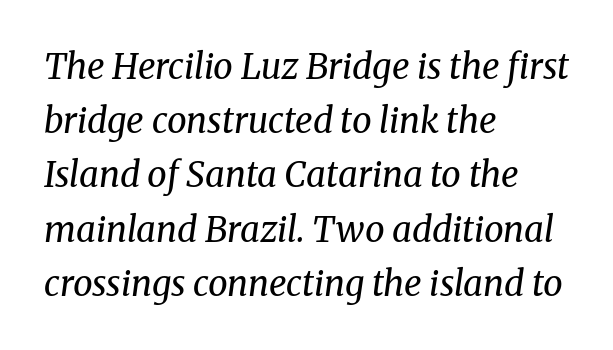
The image shows 35 px regular-weight serif type, italic (leaning right); set left-aligned, normal line spacing (1.55x), normal letter spacing, not underlined; medium stroke contrast and a medium x-height.
